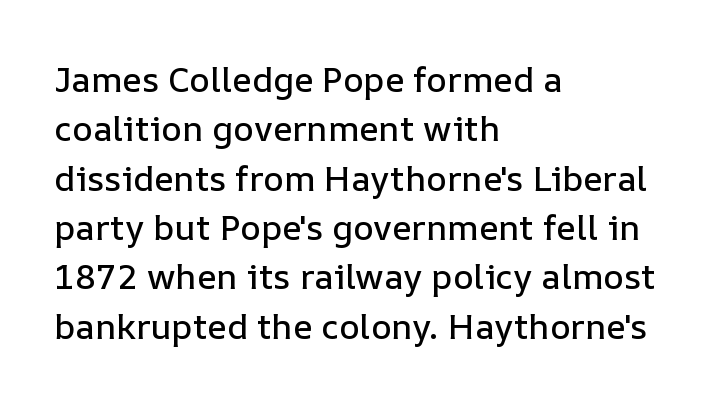
The image shows 35 px text type, upright; set left-aligned, normal line spacing (1.41x), normal letter spacing, not underlined; low stroke contrast and a medium x-height.
